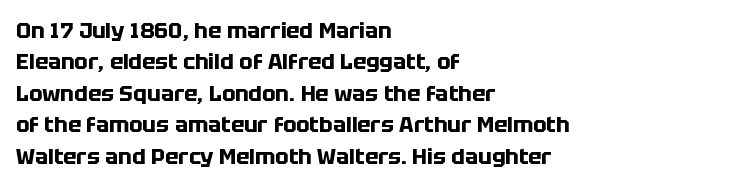
The image shows 22 px bold type, upright; set left-aligned, normal line spacing (1.43x), normal letter spacing, not underlined.
